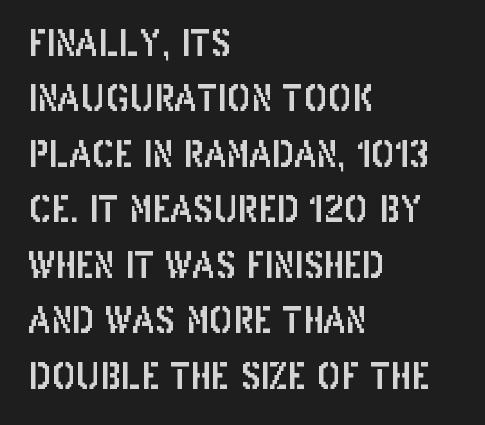
Q: Is the text italic (slanted)? A: No, it is upright.
Q: Is the typeface a serif or a sans-serif typeface? A: Sans-serif.
Q: Is the text underlined? A: No.
Q: How is the paragraph aligned? A: Left-aligned.
Q: Is the spacing between letters normal or unusually wide? A: Normal.
Q: Is the spacing between lines tight, normal or loose? A: Normal.
Q: Width (condensed, normal, or wide)? A: Condensed.
Q: Stroke contrast? A: Low.
Q: x-height? A: Large.
Q: Monospaced? A: No.
